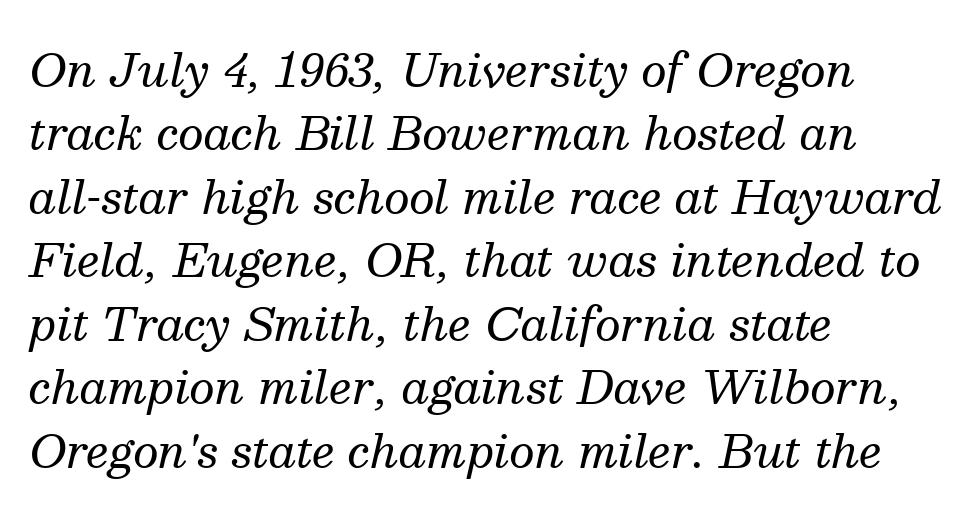
The image shows 45 px regular-weight serif type, italic (leaning right); set left-aligned, normal line spacing (1.41x), normal letter spacing, not underlined; medium stroke contrast and a medium x-height.
